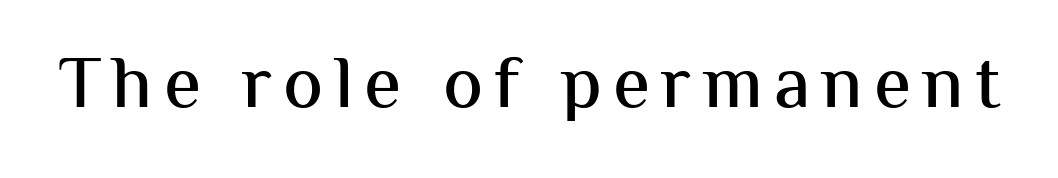
The image shows 75 px sans-serif type, upright; set not underlined; medium stroke contrast and a medium x-height.
